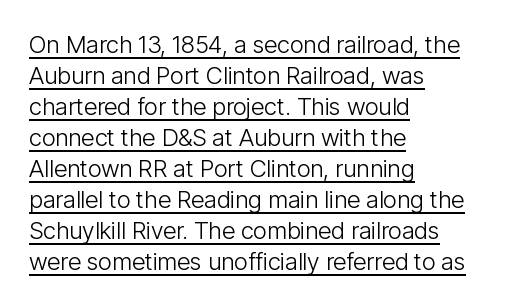
The image shows 24 px text type, upright; set left-aligned, normal line spacing (1.29x), normal letter spacing, underlined.
